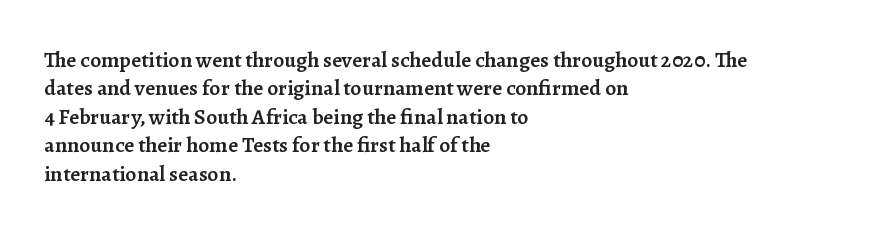
Q: Is the text bold? A: Semi-bold.
Q: Is the text italic (slanted)? A: No, it is upright.
Q: Is the text underlined? A: No.
Q: How is the paragraph aligned? A: Left-aligned.
Q: Is the spacing between letters normal or unusually wide? A: Normal.
Q: Is the spacing between lines tight, normal or loose? A: Normal.
